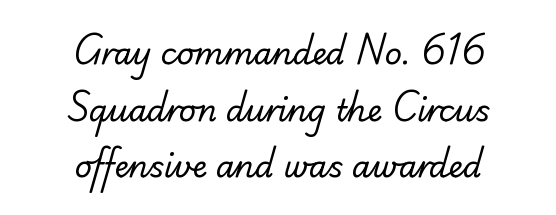
The image shows 30 px regular-weight sans-serif type; set centered, line spacing 1.89x, normal letter spacing, not underlined; low stroke contrast and a small x-height.
